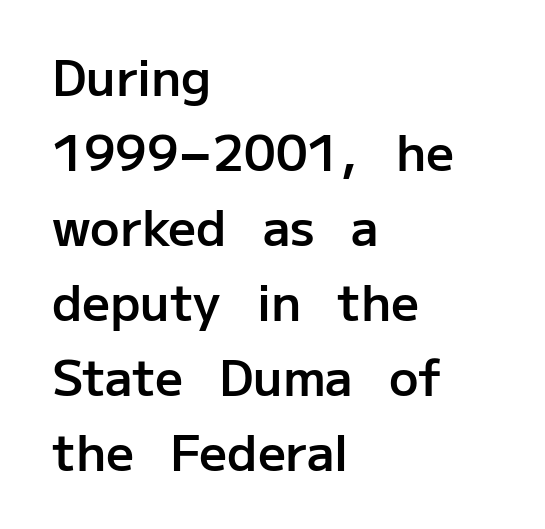
The image shows 49 px semibold sans-serif type, upright; set left-aligned, normal line spacing (1.53x), normal letter spacing, not underlined; low stroke contrast and a medium x-height.
